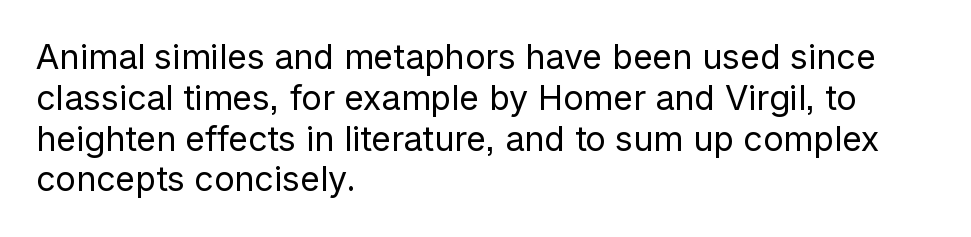
Q: Is the text bold? A: No.
Q: Is the text italic (slanted)? A: No, it is upright.
Q: Is the typeface a serif or a sans-serif typeface? A: Sans-serif.
Q: Is the text underlined? A: No.
Q: How is the paragraph aligned? A: Left-aligned.
Q: Is the spacing between letters normal or unusually wide? A: Normal.
Q: Width (condensed, normal, or wide)? A: Normal.
Q: Stroke contrast? A: Low.
Q: x-height? A: Medium.
Q: Monospaced? A: No.
